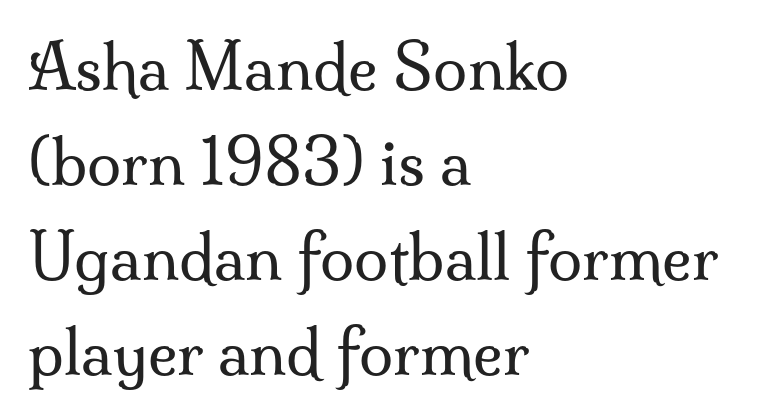
Q: Is the text bold? A: No.
Q: Is the text italic (slanted)? A: No, it is upright.
Q: Is the typeface a serif or a sans-serif typeface? A: Serif.
Q: Is the text underlined? A: No.
Q: How is the paragraph aligned? A: Left-aligned.
Q: Is the spacing between letters normal or unusually wide? A: Normal.
Q: Is the spacing between lines tight, normal or loose? A: Normal.
Q: Width (condensed, normal, or wide)? A: Normal.
Q: Stroke contrast? A: Medium.
Q: x-height? A: Small.
Q: Monospaced? A: No.
